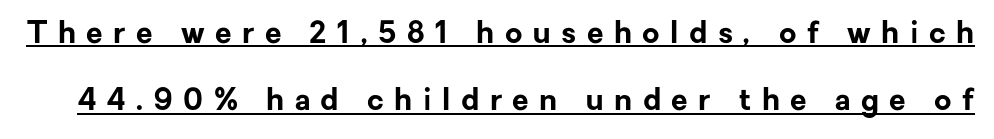
Q: Is the text bold? A: Yes.
Q: Is the text italic (slanted)? A: No, it is upright.
Q: Is the typeface a serif or a sans-serif typeface? A: Sans-serif.
Q: Is the text underlined? A: Yes.
Q: Is the spacing between letters normal or unusually wide? A: Unusually wide.
Q: Is the spacing between lines tight, normal or loose? A: Loose.
Q: Width (condensed, normal, or wide)? A: Normal.
Q: Stroke contrast? A: Low.
Q: x-height? A: Medium.
Q: Monospaced? A: No.
